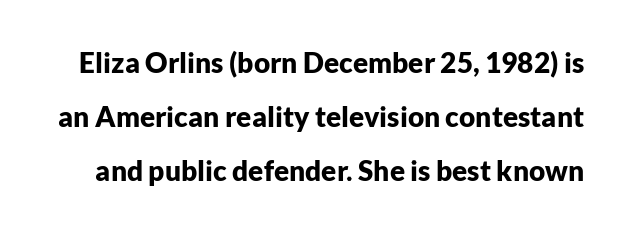
A typesetter would call this proportional, since set widths differ per character. The letters carry no serifs — their stems end cleanly without finishing strokes. The passage shown has conventional tracking throughout. Words float on clear page, feet unadorned. The glyphs have the mass of a bold cut.
